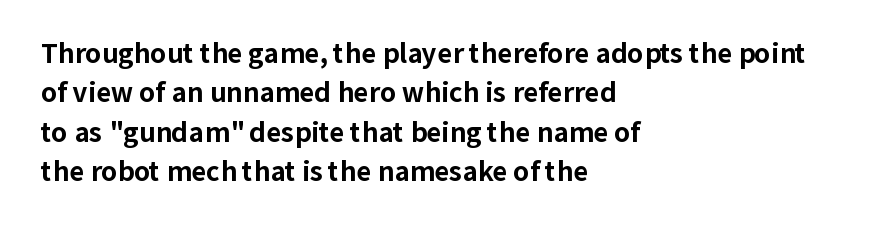
{"italic": "no", "bold": "yes", "underline": "no", "align": "left", "line_spacing": "normal", "line_spacing_ratio": 1.51, "letter_spacing": "normal", "letter_spacing_em": 0.0, "glyph_px": 26}
